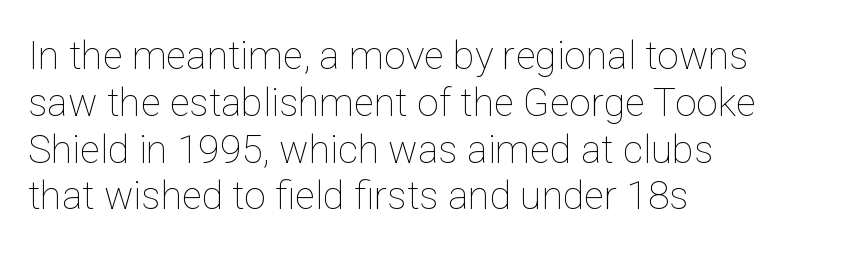
Q: Is the text bold? A: No.
Q: Is the text italic (slanted)? A: No, it is upright.
Q: Is the text underlined? A: No.
Q: How is the paragraph aligned? A: Left-aligned.
Q: Is the spacing between letters normal or unusually wide? A: Normal.
Q: Width (condensed, normal, or wide)? A: Normal.
Q: Stroke contrast? A: Low.
Q: x-height? A: Medium.
Q: Monospaced? A: No.
